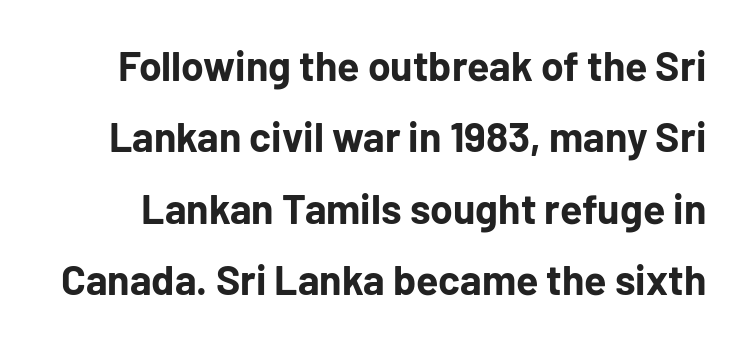
{"serif": "no", "italic": "no", "bold": "yes", "weight": "bold", "width": "normal", "stroke_contrast": "low", "x_height": "medium", "monospaced": "no", "underline": "no", "line_spacing_ratio": 1.74, "letter_spacing": "normal", "letter_spacing_em": 0.0, "glyph_px": 41}
